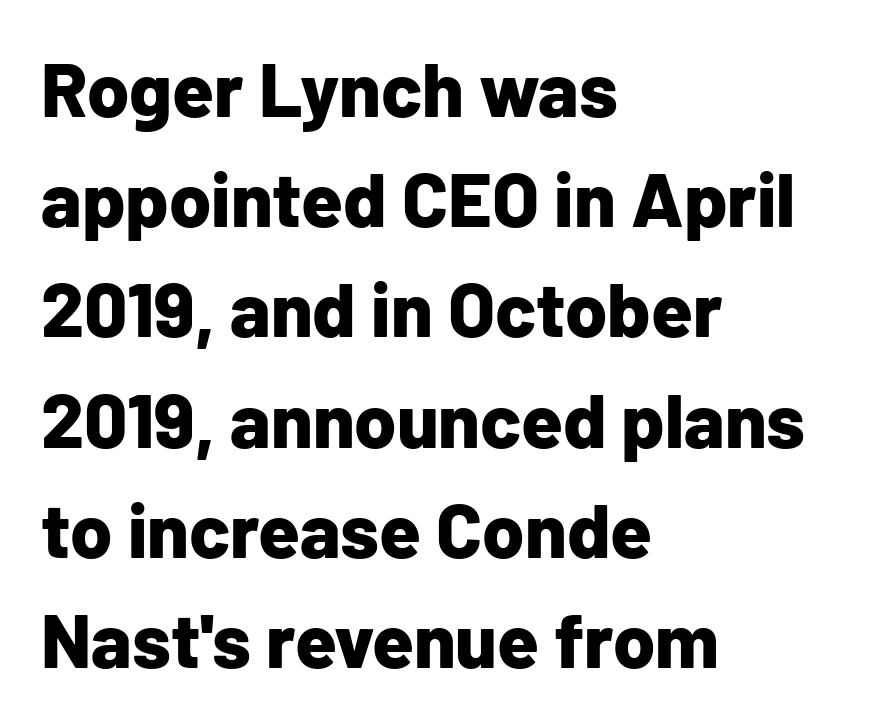
A dark, heavy texture on the line: the type is bold. Unlike italic type, these characters show no tilt at all. Words appear dense and cohesive because spacing is normal. Leading matches the norm, producing a regular column. Beneath every word, the page is bare. Alignment: flush left.
